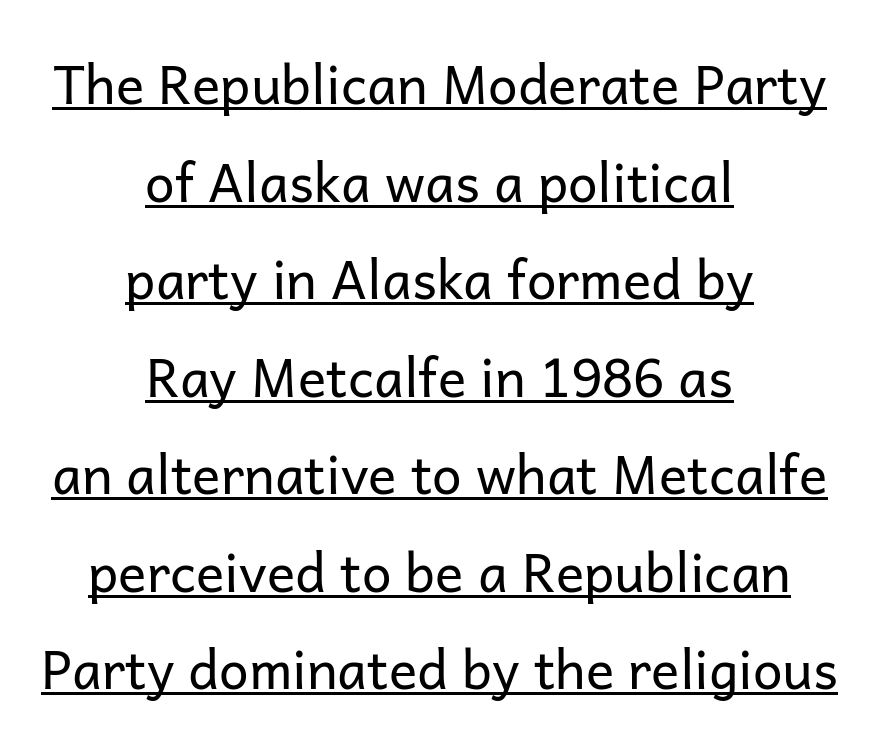
No chunkiness to these letters — they're not bold. Serifs: no, the terminals of the letterforms are clean. Here the designer chose a conventional face with non-uniform glyph widths. This is roman type, the default non-slanted kind. These lines stack symmetrically, like a column narrowing and widening about its center. Underline: present.
